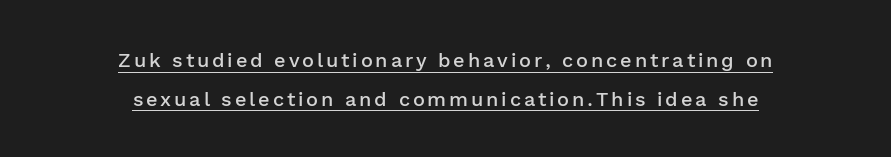
The image shows 20 px text type, upright; set centered, loose line spacing (1.94x), underlined.
